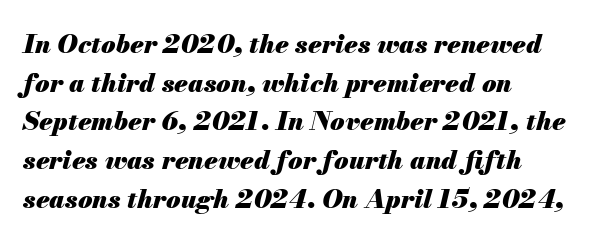
This rendering features lettering with no underline. The letterforms sit shoulder to shoulder at normal distance. A full-strength bold gives these letters their thick strokes. In terms of leading, this rendering sits right in the middle. The passage is arranged the way most books set body copy — flush left. Designer's note — italics engaged.
